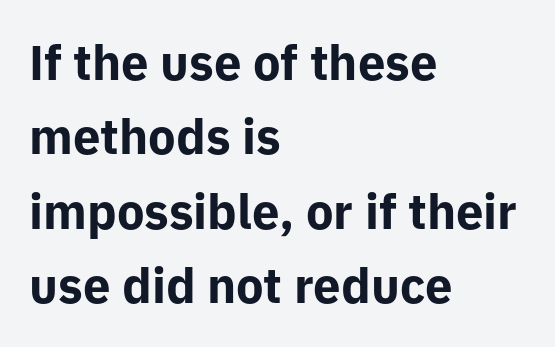
{"serif": "no", "italic": "no", "bold": "yes", "weight": "bold", "width": "normal", "stroke_contrast": "low", "x_height": "medium", "monospaced": "no", "underline": "no", "align": "left", "line_spacing": "normal", "line_spacing_ratio": 1.52, "letter_spacing": "normal", "letter_spacing_em": 0.0, "glyph_px": 49}
